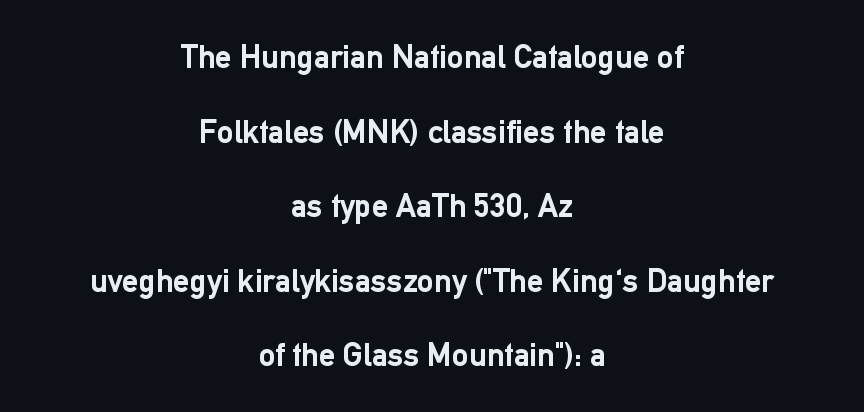
The image shows 33 px semibold sans-serif type, upright; set centered, loose line spacing (2.26x), normal letter spacing, not underlined; low stroke contrast and a medium x-height.
